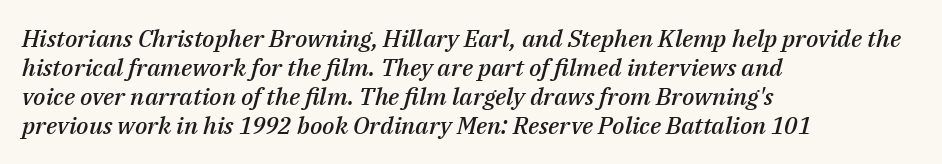
{"italic": "yes", "lean": "right", "slant_degrees": 14, "bold": "semi", "underline": "no", "align": "left", "line_spacing_ratio": 1.21, "letter_spacing": "normal", "letter_spacing_em": 0.0, "glyph_px": 24}
